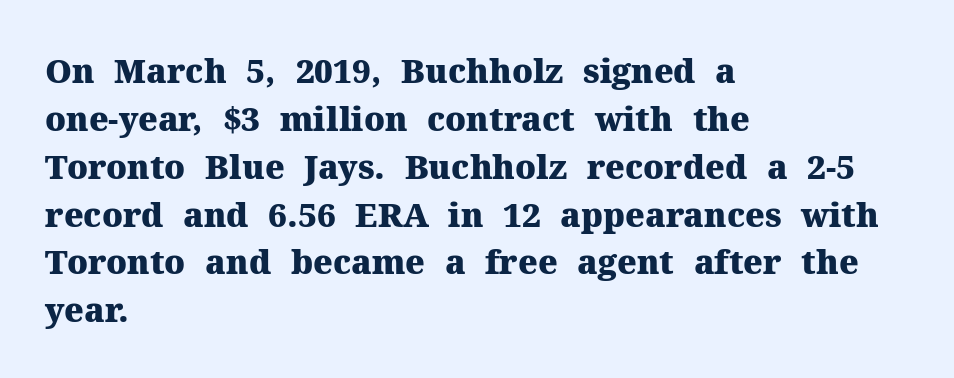
Little horizontal feet cap the strokes, marking this as serif type. Think of a printed novel: that variable character pitch is what you see here. The rendering keeps characters at their native spacing. Characters remain perfectly vertical along every line. Honestly, there is no underline to notice here at all.
